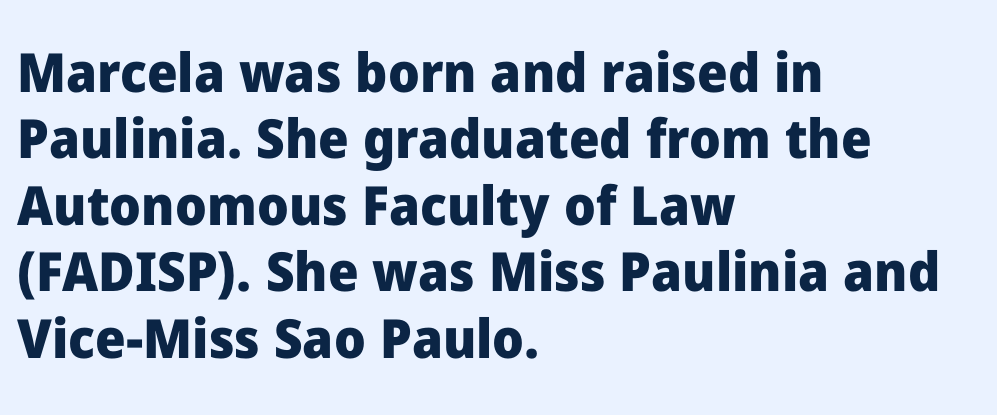
{"serif": "no", "italic": "no", "bold": "yes", "weight": "heavy", "width": "normal", "stroke_contrast": "low", "x_height": "medium", "monospaced": "no", "underline": "no", "align": "left", "line_spacing_ratio": 1.23, "letter_spacing": "normal", "letter_spacing_em": 0.0, "glyph_px": 54}
